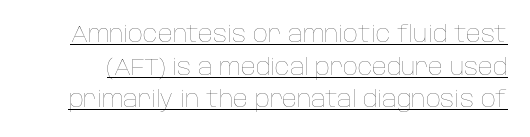
{"italic": "no", "bold": "no", "underline": "yes", "line_spacing": "normal", "line_spacing_ratio": 1.42, "letter_spacing": "normal", "letter_spacing_em": 0.0, "glyph_px": 23}
